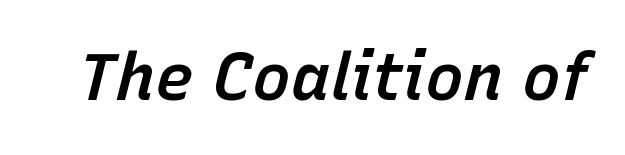
{"italic": "yes", "lean": "right", "slant_degrees": 15, "bold": "semi", "weight": "semibold", "width": "normal", "stroke_contrast": "low", "x_height": "medium", "monospaced": "no", "underline": "no", "letter_spacing": "normal", "letter_spacing_em": 0.0, "glyph_px": 65}
